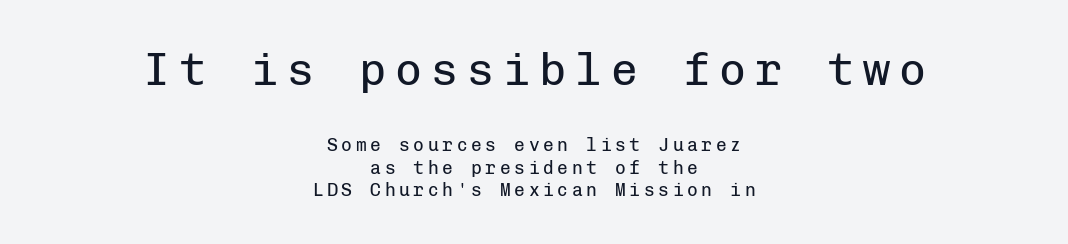
These lines are centered, leaving both edges ragged. The upper block of text is set noticeably larger than the block beneath it. Vertically, the passage feels balanced, rows spaced as you'd expect. Quick note: not italic, upright.
